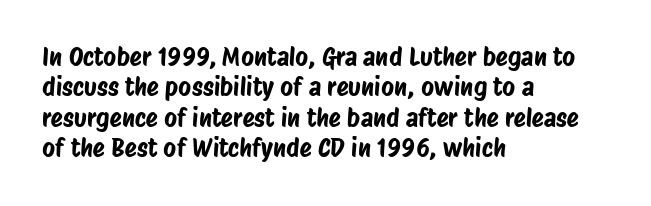
The image shows 25 px text type; set left-aligned, line spacing 1.22x, normal letter spacing, not underlined.
